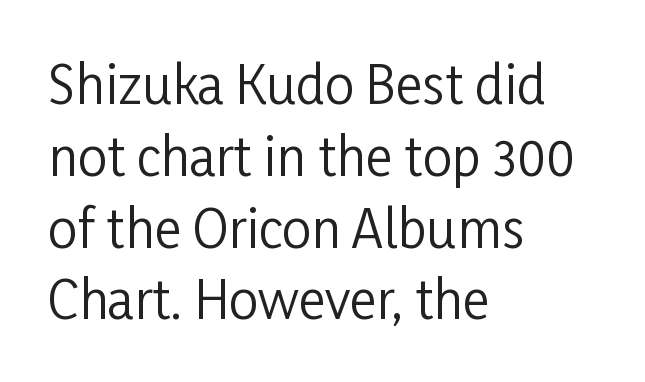
The font is comparable to plain body text, perhaps lighter. Do the characters align in a grid? No, the font is proportional. This sample uses an upright cut, with every glyph sitting square on the baseline. Nobody drew a line under any word here.
